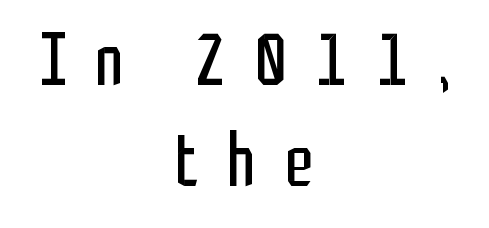
{"serif": "no", "italic": "no", "bold": "no", "weight": "regular", "width": "condensed", "stroke_contrast": "low", "x_height": "medium", "monospaced": "no", "underline": "no", "align": "center", "line_spacing": "normal", "line_spacing_ratio": 1.37, "letter_spacing": "wide", "letter_spacing_em": 0.39, "glyph_px": 74}
